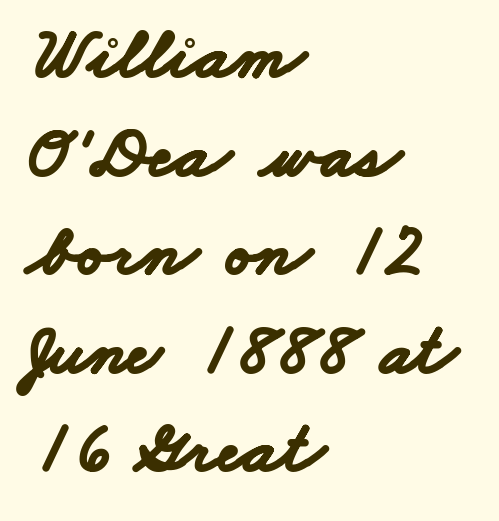
The image shows 73 px bold, wide sans-serif type; set left-aligned, normal line spacing (1.35x), normal letter spacing, not underlined; low stroke contrast and a small x-height.
